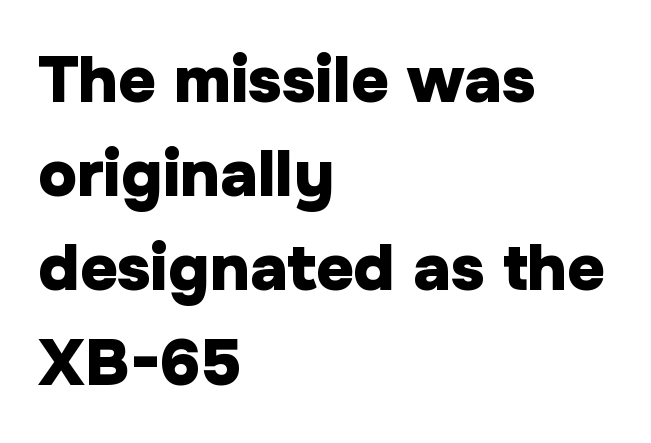
{"serif": "no", "italic": "no", "bold": "yes", "weight": "heavy", "width": "normal", "stroke_contrast": "low", "x_height": "medium", "monospaced": "no", "underline": "no", "align": "left", "line_spacing": "normal", "line_spacing_ratio": 1.45, "letter_spacing": "normal", "letter_spacing_em": 0.0, "glyph_px": 65}
